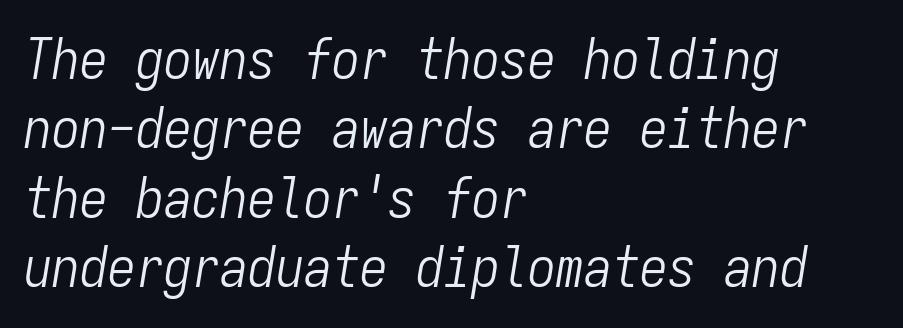
Q: Is the text bold? A: No.
Q: Is the text italic (slanted)? A: Yes, it leans right by about 9 degrees.
Q: Is the text underlined? A: No.
Q: How is the paragraph aligned? A: Left-aligned.
Q: Is the spacing between letters normal or unusually wide? A: Normal.
Q: Width (condensed, normal, or wide)? A: Condensed.
Q: Stroke contrast? A: Low.
Q: x-height? A: Medium.
Q: Monospaced? A: Yes.
